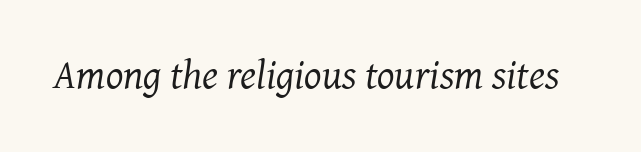
The image shows 41 px regular-weight serif type, italic (leaning right); set normal letter spacing, not underlined; medium stroke contrast and a medium x-height.
